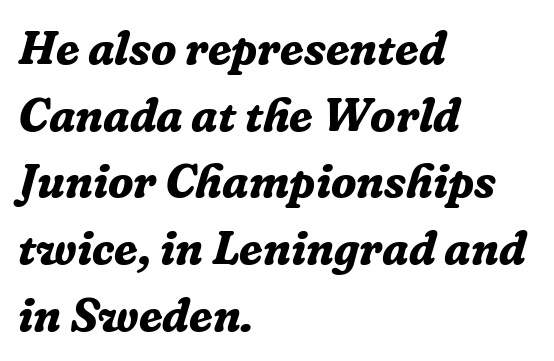
Q: Is the text bold? A: Yes.
Q: Is the text italic (slanted)? A: Yes, it leans right by about 16 degrees.
Q: Is the typeface a serif or a sans-serif typeface? A: Serif.
Q: Is the text underlined? A: No.
Q: How is the paragraph aligned? A: Left-aligned.
Q: Is the spacing between letters normal or unusually wide? A: Normal.
Q: Is the spacing between lines tight, normal or loose? A: Normal.
Q: Width (condensed, normal, or wide)? A: Normal.
Q: Stroke contrast? A: Low.
Q: x-height? A: Medium.
Q: Monospaced? A: No.
